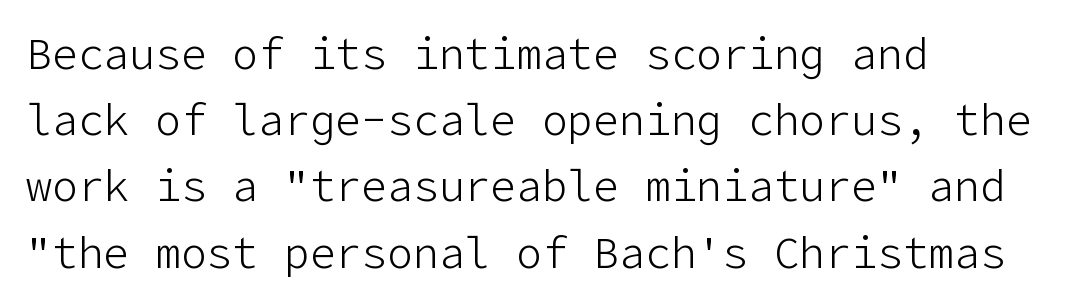
Q: Is the text bold? A: No.
Q: Is the text italic (slanted)? A: No, it is upright.
Q: Is the typeface a serif or a sans-serif typeface? A: Sans-serif.
Q: Is the text underlined? A: No.
Q: How is the paragraph aligned? A: Left-aligned.
Q: Is the spacing between letters normal or unusually wide? A: Normal.
Q: Is the spacing between lines tight, normal or loose? A: Normal.
Q: Width (condensed, normal, or wide)? A: Normal.
Q: Stroke contrast? A: Low.
Q: x-height? A: Medium.
